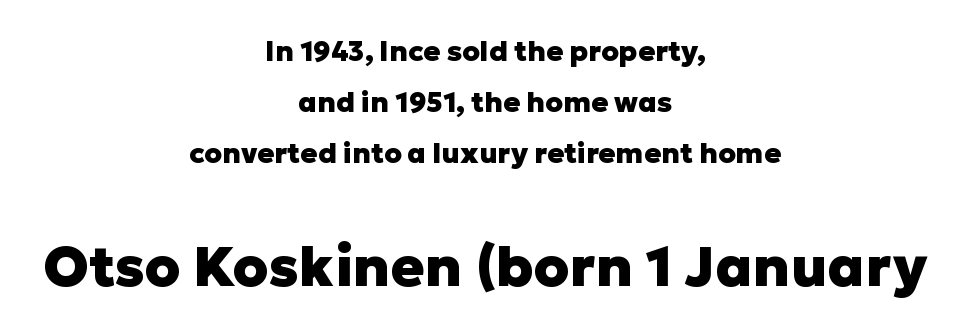
Note the varied advance widths — an 'i' is clearly narrower than an 'm'. Whoever set this made the second block the dominant, larger element. Descenders are the only things crossing below the line. The rendering uses a bold face; every stroke is thick and dark. Posture: straight, roman, zero tilt. Short and long lines alike share a common midpoint.
